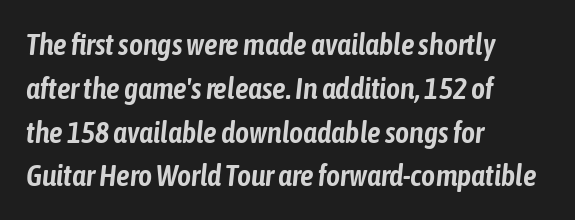
The image shows 30 px condensed type, italic (leaning right); set left-aligned, normal line spacing (1.46x), normal letter spacing, not underlined; low stroke contrast and a medium x-height.
